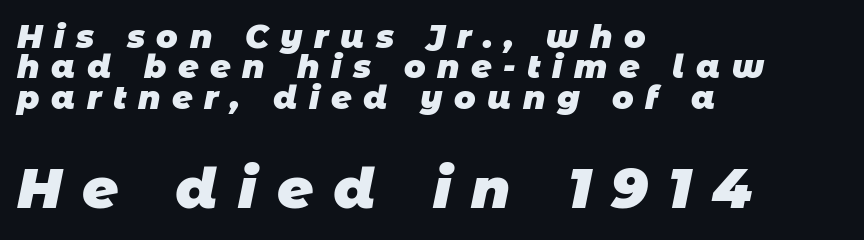
The image shows 56 px heavy sans-serif type; set left-aligned, tight line spacing (0.95x), unusually wide letter spacing (+0.36 em), not underlined; the second (bottom) block is 1.75x larger; low stroke contrast and a large x-height.
